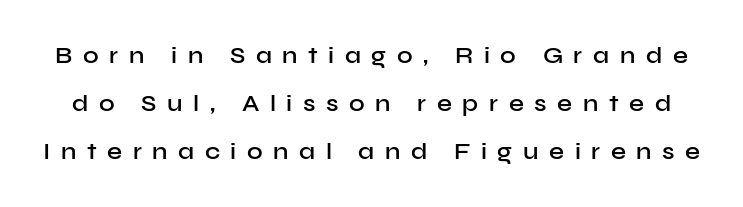
Q: Is the text bold? A: Semi-bold.
Q: Is the text italic (slanted)? A: No, it is upright.
Q: Is the text underlined? A: No.
Q: Is the spacing between letters normal or unusually wide? A: Unusually wide.
Q: Is the spacing between lines tight, normal or loose? A: Loose.
